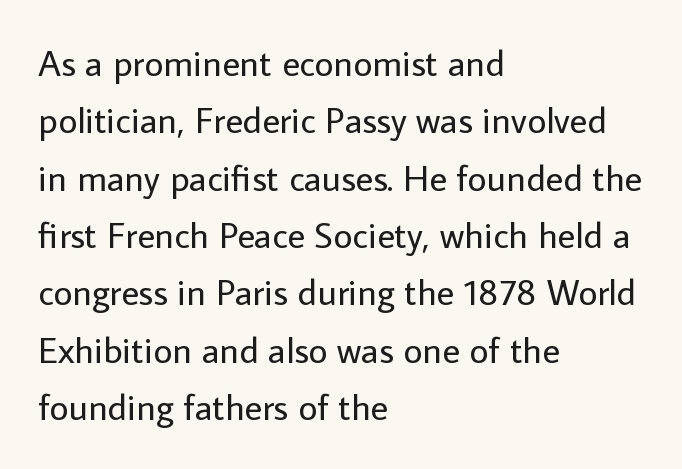
The image shows 37 px regular-weight sans-serif type, upright; set left-aligned, normal line spacing (1.55x), normal letter spacing, not underlined; low stroke contrast and a medium x-height.
